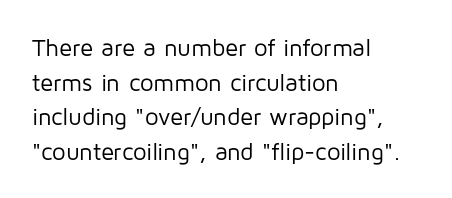
Q: Is the text bold? A: No.
Q: Is the text italic (slanted)? A: No, it is upright.
Q: Is the text underlined? A: No.
Q: How is the paragraph aligned? A: Left-aligned.
Q: Is the spacing between letters normal or unusually wide? A: Normal.
Q: Is the spacing between lines tight, normal or loose? A: Normal.
